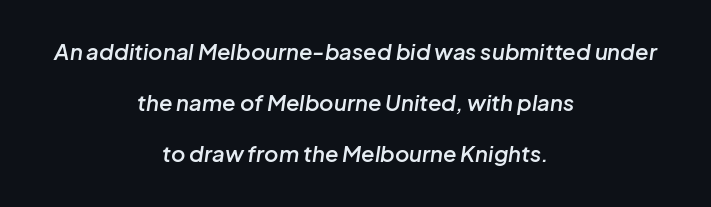
Q: Is the text bold? A: Semi-bold.
Q: Is the text italic (slanted)? A: Yes, it leans right by about 8 degrees.
Q: Is the text underlined? A: No.
Q: How is the paragraph aligned? A: Centered.
Q: Is the spacing between letters normal or unusually wide? A: Normal.
Q: Is the spacing between lines tight, normal or loose? A: Loose.
